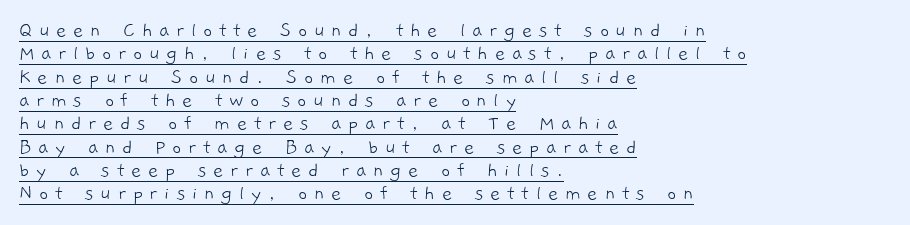
{"bold": "no", "underline": "yes", "align": "left", "line_spacing": "tight", "line_spacing_ratio": 1.06, "letter_spacing": "wide", "letter_spacing_em": 0.3, "glyph_px": 22}
